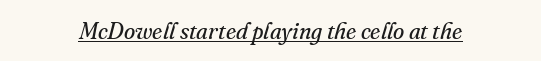
{"italic": "yes", "lean": "right", "slant_degrees": 16, "bold": "no", "underline": "yes", "letter_spacing": "normal", "letter_spacing_em": 0.0, "glyph_px": 23}
